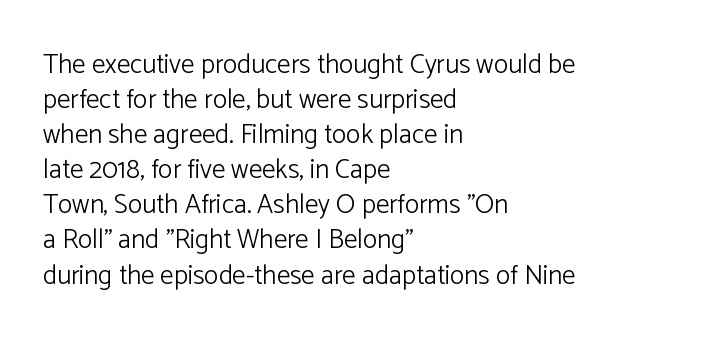
The image shows 27 px text type, upright; set left-aligned, normal line spacing (1.3x), normal letter spacing, not underlined.
